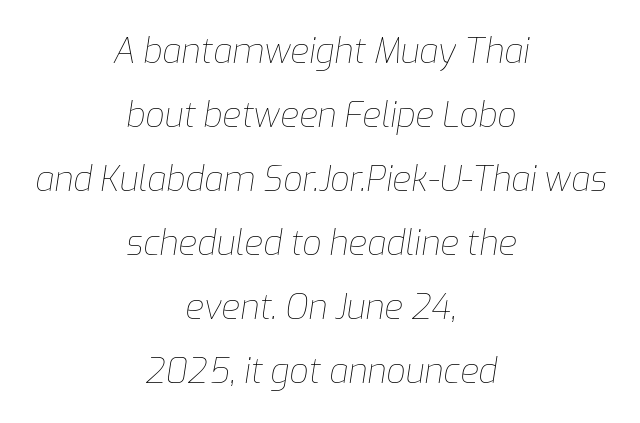
The passage shown is typed in a proportional face where columns would drift. A student would call this center alignment; a typographer would say set centered. Slanted lettering throughout. Weight: regular or lighter. Caption: standard tracking, unaltered. The area under the type is left untouched.
